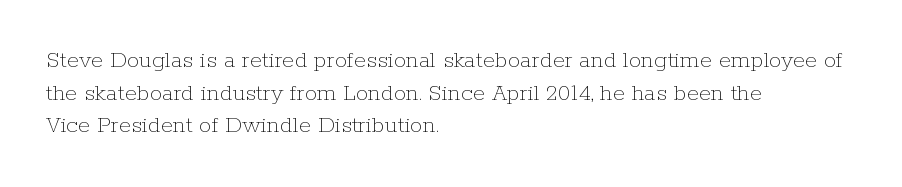
The image shows 25 px text type, upright; set left-aligned, normal line spacing (1.31x), normal letter spacing, not underlined.
